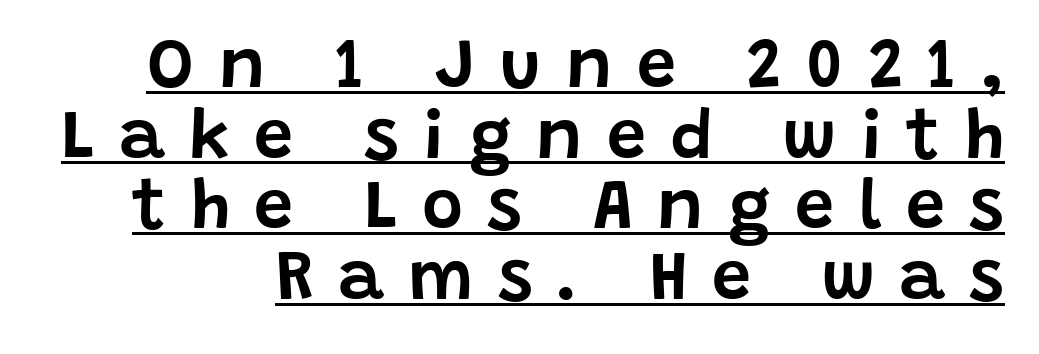
The rendering uses a small line-height, squeezing the rows. The tracking jumps out immediately: characters are airy and widely separated. Character widths vary here, with narrow letters taking less room than wide ones. Each line of the rendering has a horizontal stroke beneath the glyphs. What kind of face is this? One without serifs — a sans. Characters remain perfectly vertical along every line.
